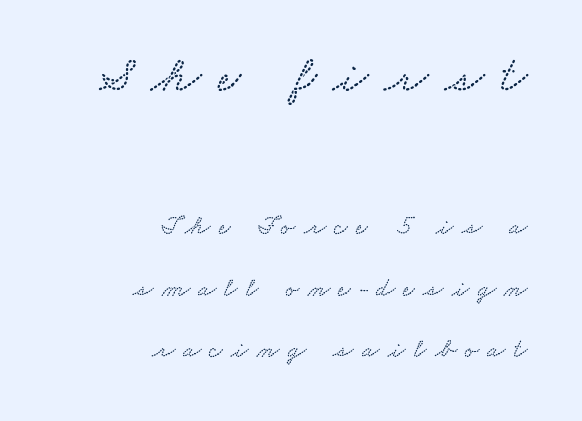
{"width": "wide", "stroke_contrast": "low", "x_height": "small", "monospaced": "no", "underline": "no", "align": "right", "line_spacing": "loose", "line_spacing_ratio": 2.36, "letter_spacing": "wide", "letter_spacing_em": 0.32, "larger_block": "first", "size_ratio": 1.96, "glyph_px": 51}
